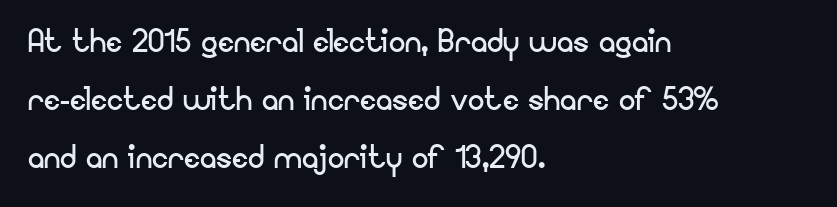
The image shows 41 px regular-weight sans-serif type, upright; set left-aligned, normal line spacing (1.42x), normal letter spacing, not underlined; low stroke contrast and a small x-height.
